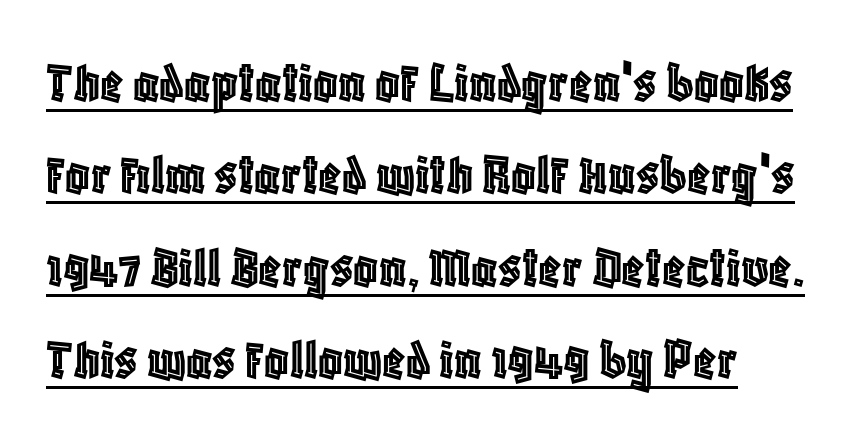
Q: Is the text italic (slanted)? A: No, it is upright.
Q: Is the text underlined? A: Yes.
Q: Is the spacing between letters normal or unusually wide? A: Normal.
Q: Is the spacing between lines tight, normal or loose? A: Normal.
Q: Width (condensed, normal, or wide)? A: Condensed.
Q: x-height? A: Large.
Q: Monospaced? A: No.
